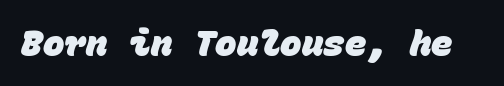
{"serif": "no", "bold": "yes", "weight": "heavy", "width": "normal", "stroke_contrast": "low", "x_height": "large", "monospaced": "yes", "underline": "no", "letter_spacing": "normal", "letter_spacing_em": 0.0, "glyph_px": 36}
